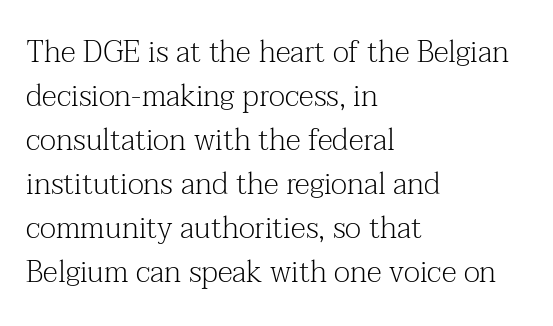
I'd call this a serif setting — the letters wear small feet. Weight: not bold — regular or lighter. Standard letterfit; no display-style spreading of the glyphs. Typeset ragged right — the left edge is the straight one.
